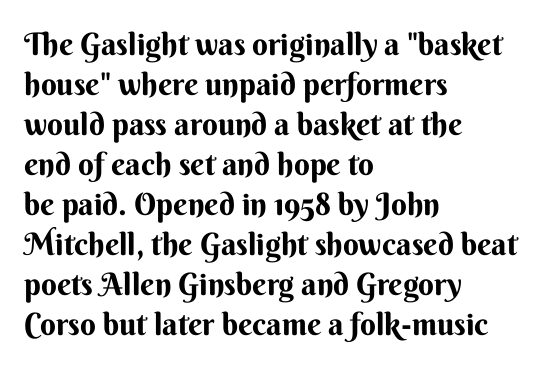
Serif or sans? Sans — the stroke terminals are bare. Underline: absent. The leading is moderate, giving the passage an even texture. Every character sits straight up, as roman type does. The rendering anchors every line to the left-hand side. Note the varied advance widths — an 'i' is clearly narrower than an 'm'.
